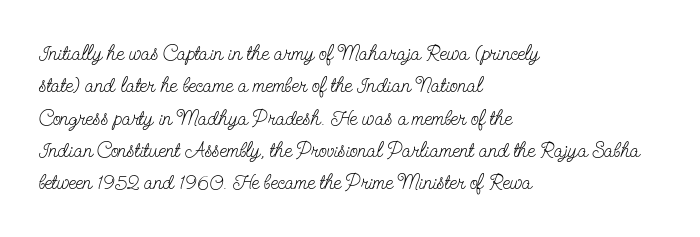
Words float on clear page, feet unadorned. Letters have the restrained weight of plain body copy at most. Horizontal alignment here is leftward, the default for most running prose. Whoever set this chose a conventional vertical rhythm.
